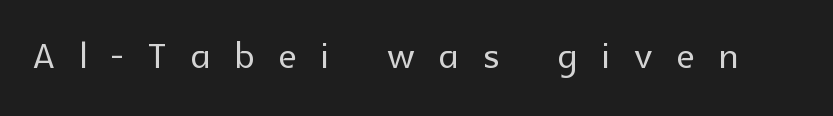
{"serif": "no", "italic": "no", "width": "normal", "x_height": "medium", "monospaced": "no", "underline": "no", "letter_spacing": "wide", "letter_spacing_em": 0.5, "glyph_px": 49}
